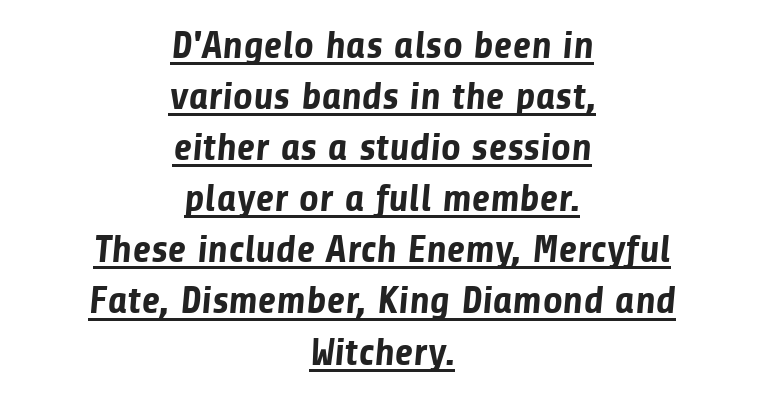
The image shows 39 px bold sans-serif type; set centered, normal line spacing (1.31x), normal letter spacing, underlined; low stroke contrast and a medium x-height.
